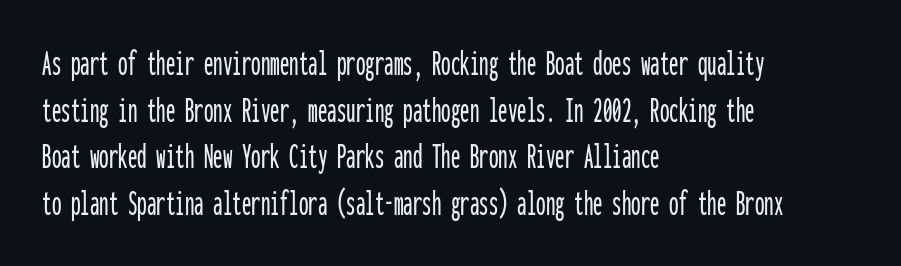
{"serif": "no", "italic": "no", "width": "condensed", "stroke_contrast": "low", "x_height": "medium", "monospaced": "yes", "underline": "no", "align": "left", "line_spacing_ratio": 1.23, "letter_spacing": "normal", "letter_spacing_em": 0.0, "glyph_px": 38}
